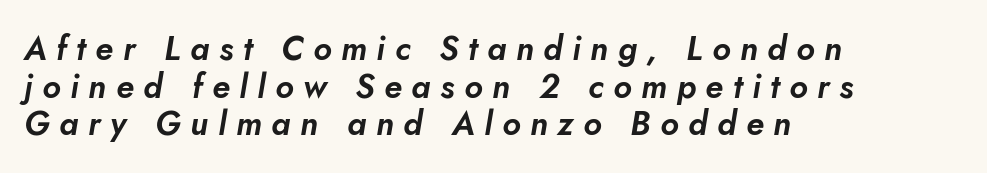
{"italic": "yes", "lean": "right", "slant_degrees": 5, "width": "normal", "stroke_contrast": "low", "x_height": "small", "monospaced": "no", "underline": "no", "align": "left", "line_spacing": "tight", "line_spacing_ratio": 1.14, "letter_spacing": "wide", "letter_spacing_em": 0.29, "glyph_px": 33}
